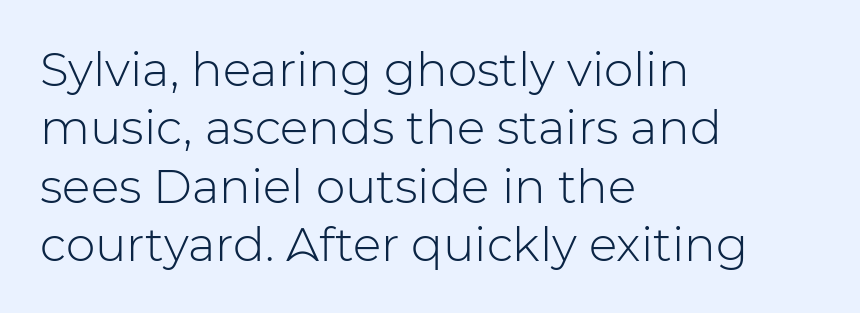
{"serif": "no", "italic": "no", "bold": "no", "weight": "light", "width": "normal", "stroke_contrast": "low", "x_height": "medium", "monospaced": "no", "underline": "no", "align": "left", "line_spacing_ratio": 1.24, "letter_spacing": "normal", "letter_spacing_em": 0.0, "glyph_px": 47}
